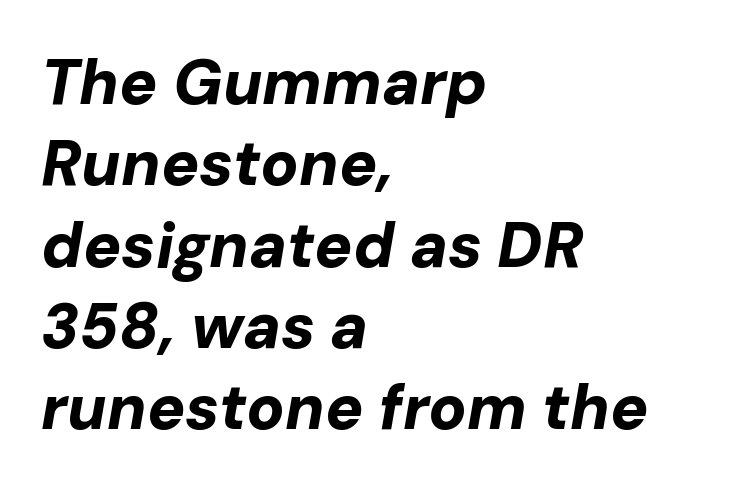
{"italic": "yes", "lean": "right", "slant_degrees": 10, "bold": "yes", "weight": "bold", "width": "normal", "stroke_contrast": "low", "x_height": "medium", "monospaced": "no", "underline": "no", "align": "left", "line_spacing": "normal", "line_spacing_ratio": 1.29, "letter_spacing": "normal", "letter_spacing_em": 0.0, "glyph_px": 63}
